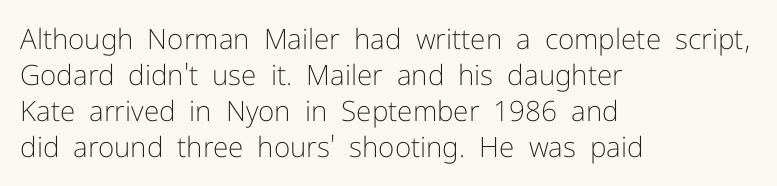
A sans-serif font was chosen for this passage. Underline: absent. Think of a printed novel: that variable character pitch is what you see here. The typography opts for an upright posture over an oblique one. One glance says typical: line gaps are just what's usual. The typeface has the unassuming heft of standard copy or less.
